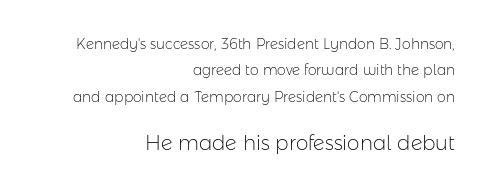
{"italic": "no", "bold": "no", "underline": "no", "align": "right", "line_spacing_ratio": 1.89, "letter_spacing": "normal", "letter_spacing_em": 0.0, "larger_block": "second", "size_ratio": 1.43, "glyph_px": 20}
